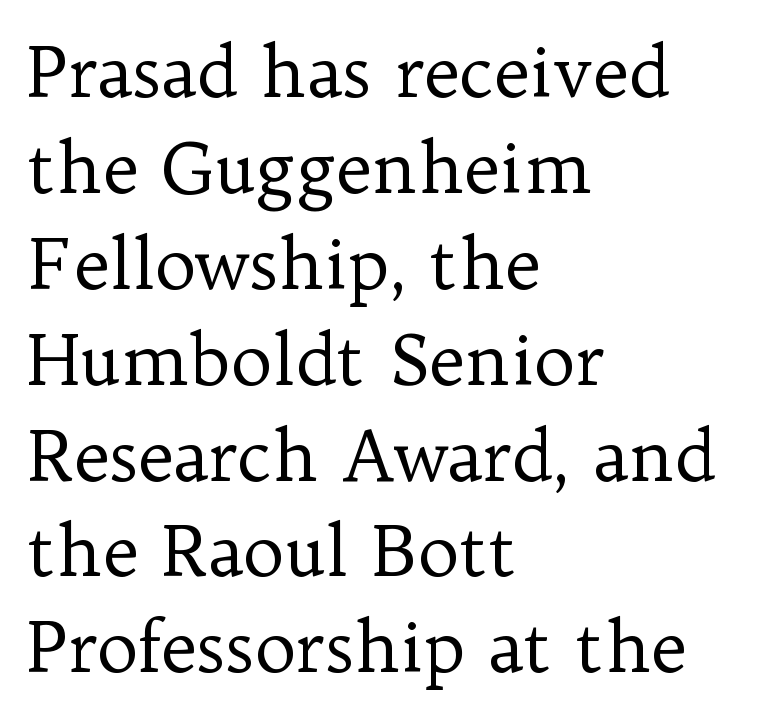
{"serif": "yes", "italic": "no", "bold": "no", "weight": "regular", "width": "normal", "stroke_contrast": "low", "x_height": "medium", "monospaced": "no", "underline": "no", "align": "left", "line_spacing": "normal", "line_spacing_ratio": 1.37, "letter_spacing": "normal", "letter_spacing_em": 0.0, "glyph_px": 70}
